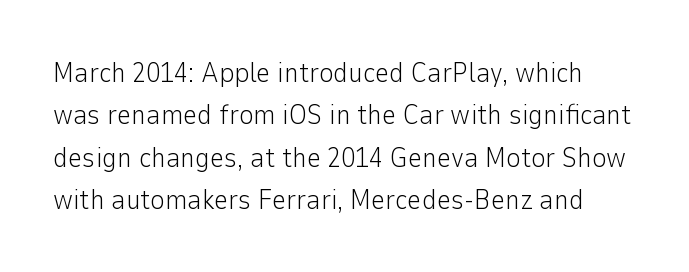
Descender tails drop into unmarked territory. Heft: none added — not bold. Tall strokes in this sample are plumb rather than angled. To sum up the face: it is a sans, with no serifs.
